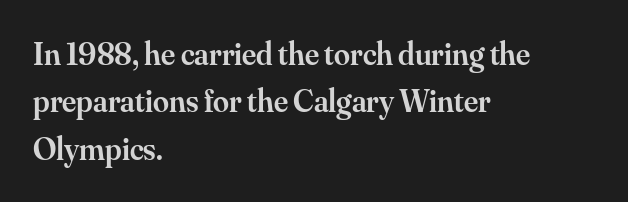
The image shows 32 px semibold serif type, upright; set left-aligned, normal line spacing (1.48x), normal letter spacing, not underlined; medium stroke contrast and a small x-height.
